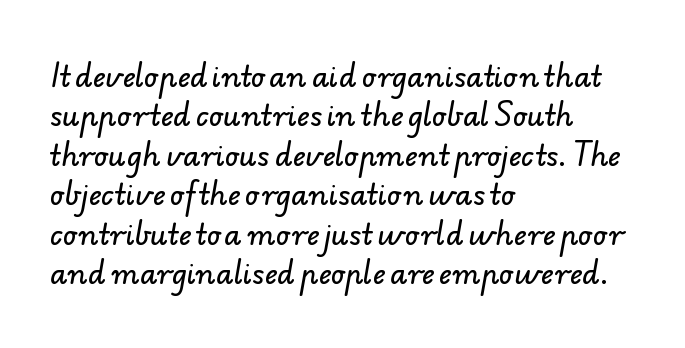
{"serif": "no", "width": "normal", "stroke_contrast": "low", "x_height": "small", "monospaced": "no", "underline": "no", "align": "left", "line_spacing": "normal", "line_spacing_ratio": 1.41, "letter_spacing": "normal", "letter_spacing_em": 0.0, "glyph_px": 28}
